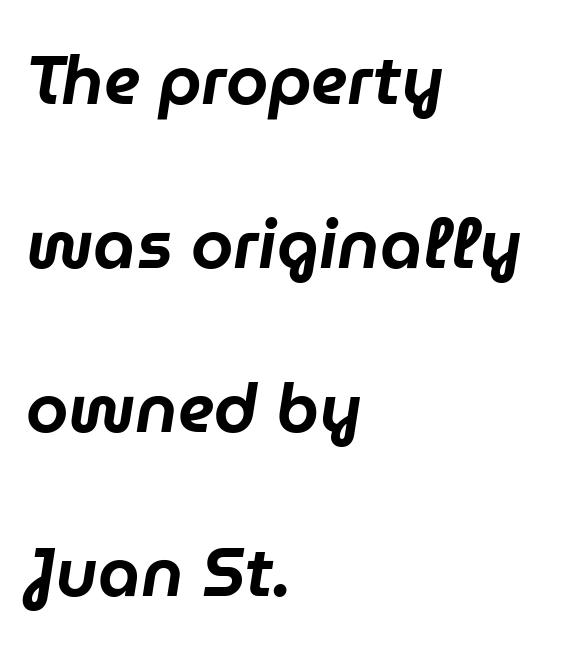
Q: Is the text italic (slanted)? A: Yes, it leans right by about 9 degrees.
Q: Is the text underlined? A: No.
Q: How is the paragraph aligned? A: Left-aligned.
Q: Is the spacing between letters normal or unusually wide? A: Normal.
Q: Is the spacing between lines tight, normal or loose? A: Loose.
Q: Width (condensed, normal, or wide)? A: Normal.
Q: Stroke contrast? A: Low.
Q: x-height? A: Medium.
Q: Monospaced? A: No.
